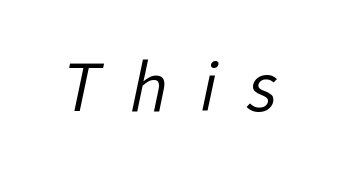
Q: Is the text bold? A: No.
Q: Is the typeface a serif or a sans-serif typeface? A: Sans-serif.
Q: Is the text underlined? A: No.
Q: Is the spacing between letters normal or unusually wide? A: Unusually wide.
Q: Width (condensed, normal, or wide)? A: Normal.
Q: Stroke contrast? A: Low.
Q: x-height? A: Medium.
Q: Monospaced? A: No.
